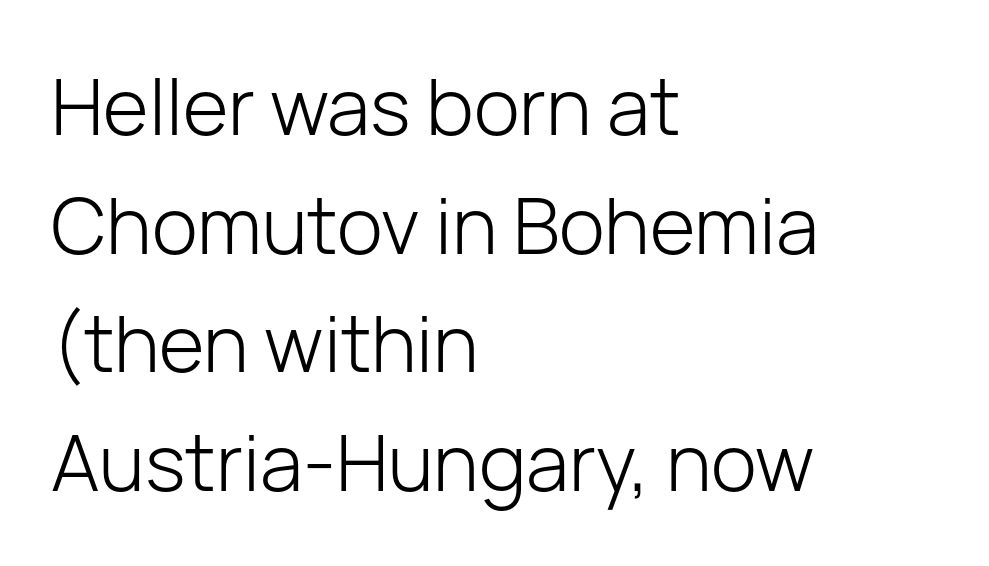
Q: Is the text bold? A: No.
Q: Is the text italic (slanted)? A: No, it is upright.
Q: Is the typeface a serif or a sans-serif typeface? A: Sans-serif.
Q: Is the text underlined? A: No.
Q: How is the paragraph aligned? A: Left-aligned.
Q: Is the spacing between letters normal or unusually wide? A: Normal.
Q: Is the spacing between lines tight, normal or loose? A: Normal.
Q: Width (condensed, normal, or wide)? A: Normal.
Q: Stroke contrast? A: Low.
Q: x-height? A: Medium.
Q: Monospaced? A: No.
